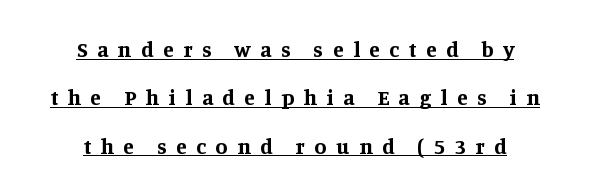
Q: Is the text bold? A: Yes.
Q: Is the text italic (slanted)? A: No, it is upright.
Q: Is the text underlined? A: Yes.
Q: How is the paragraph aligned? A: Centered.
Q: Is the spacing between letters normal or unusually wide? A: Unusually wide.
Q: Is the spacing between lines tight, normal or loose? A: Loose.
